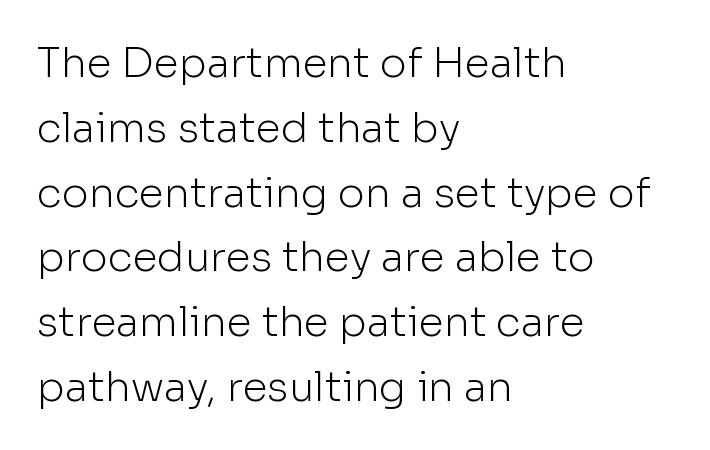
{"serif": "no", "italic": "no", "bold": "no", "weight": "light", "width": "normal", "stroke_contrast": "low", "x_height": "medium", "monospaced": "no", "underline": "no", "align": "left", "line_spacing": "normal", "line_spacing_ratio": 1.58, "letter_spacing": "normal", "letter_spacing_em": 0.0, "glyph_px": 41}
